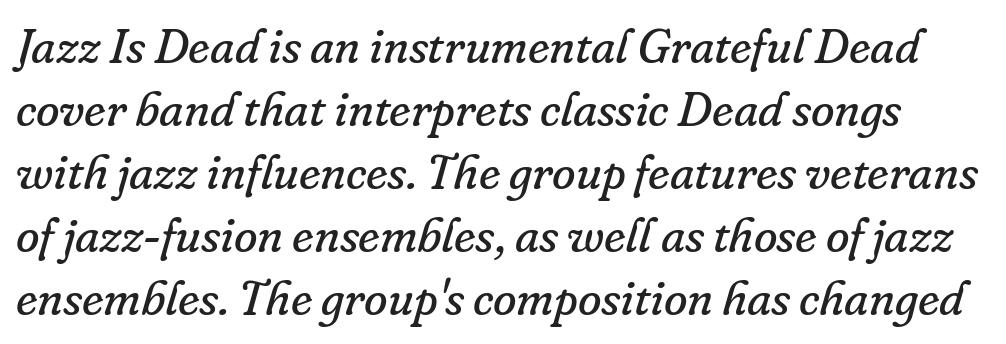
The image shows 48 px regular-weight serif type, italic (leaning right); set normal line spacing (1.31x), normal letter spacing, not underlined; low stroke contrast and a small x-height.
